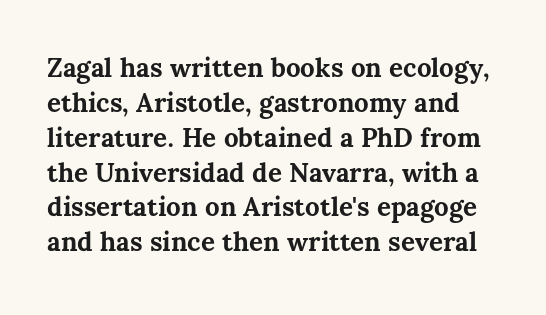
The image shows 26 px bold type, upright; set normal line spacing (1.34x), normal letter spacing, not underlined.
